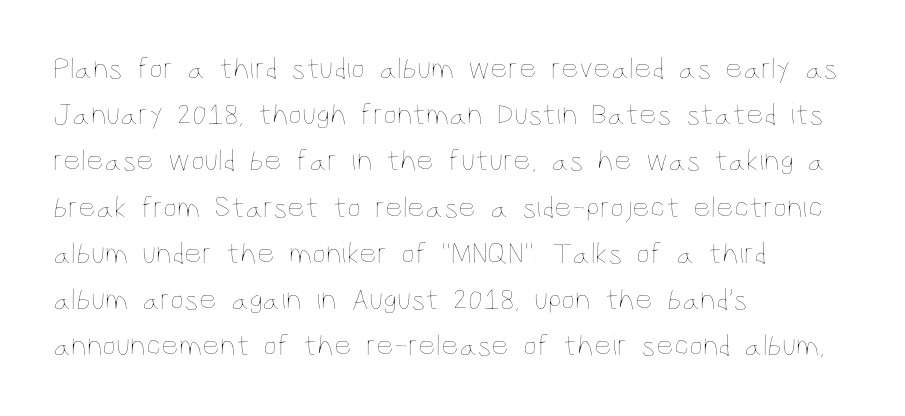
The image shows 31 px thin, condensed type, upright; set left-aligned, normal line spacing (1.49x), normal letter spacing, not underlined; low stroke contrast and a large x-height.
